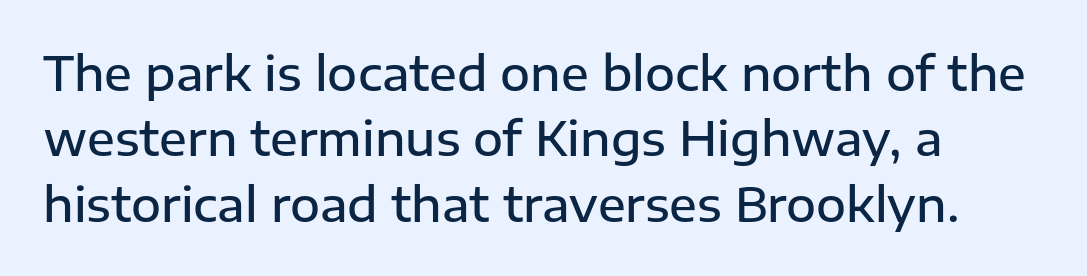
The image shows 46 px semibold sans-serif type, upright; set left-aligned, normal line spacing (1.42x), normal letter spacing, not underlined; low stroke contrast and a medium x-height.
